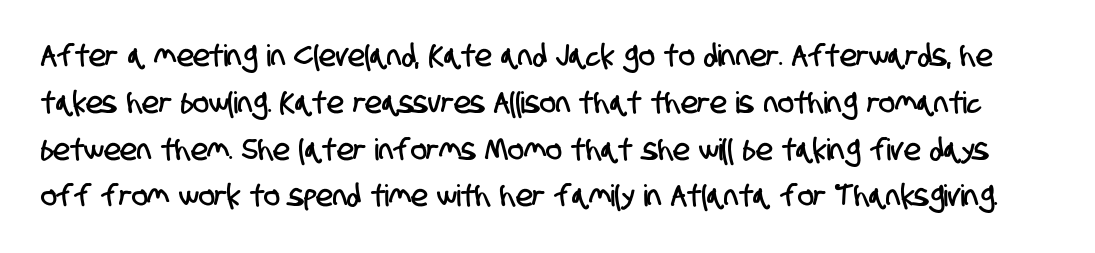
The image shows 30 px condensed sans-serif type; set normal line spacing (1.56x), normal letter spacing, not underlined; low stroke contrast and a large x-height.
